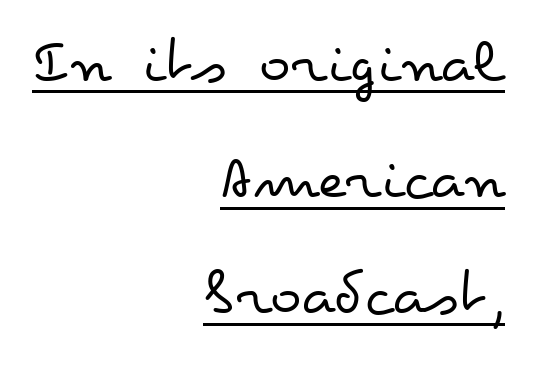
Q: Is the text bold? A: No.
Q: Is the text italic (slanted)? A: No, it is upright.
Q: Is the text underlined? A: Yes.
Q: How is the paragraph aligned? A: Right-aligned.
Q: Is the spacing between letters normal or unusually wide? A: Normal.
Q: Width (condensed, normal, or wide)? A: Wide.
Q: Stroke contrast? A: Low.
Q: x-height? A: Small.
Q: Monospaced? A: No.
